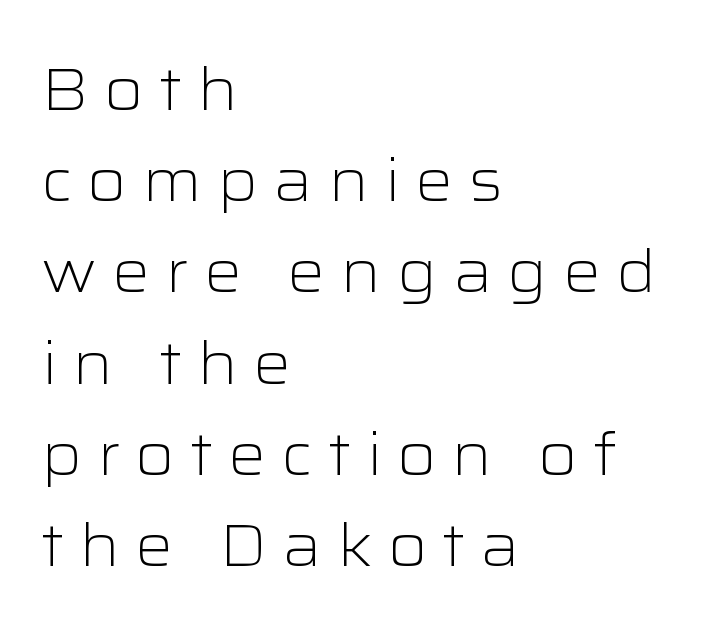
{"serif": "no", "italic": "no", "bold": "no", "weight": "light", "width": "wide", "stroke_contrast": "low", "x_height": "medium", "monospaced": "no", "underline": "no", "align": "left", "line_spacing": "normal", "line_spacing_ratio": 1.52, "letter_spacing": "wide", "letter_spacing_em": 0.25, "glyph_px": 60}
